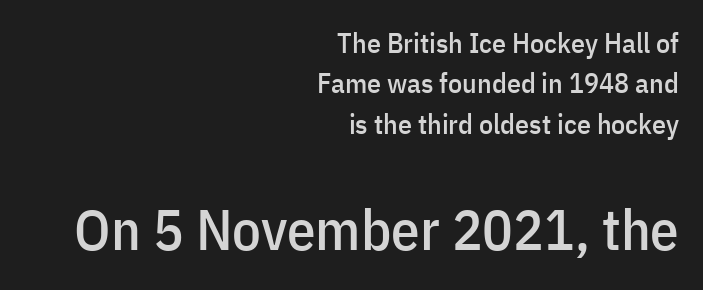
The image shows 57 px condensed sans-serif type, upright; set right-aligned, normal line spacing (1.44x), normal letter spacing, not underlined; the second (bottom) block is 2.04x larger; low stroke contrast and a medium x-height.
